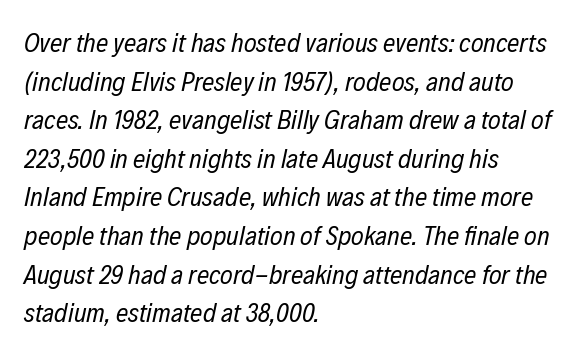
Q: Is the text bold? A: No.
Q: Is the text italic (slanted)? A: Yes, it leans right by about 12 degrees.
Q: Is the text underlined? A: No.
Q: How is the paragraph aligned? A: Left-aligned.
Q: Is the spacing between letters normal or unusually wide? A: Normal.
Q: Is the spacing between lines tight, normal or loose? A: Normal.
